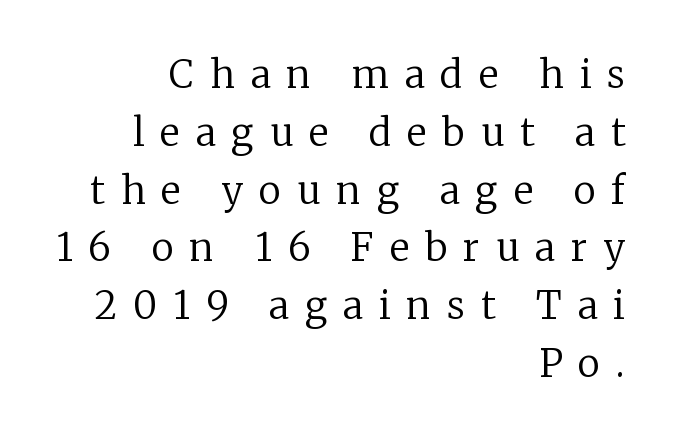
The passage shown is typeset with a serif family. Notice how descenders clear the ascenders below comfortably — that's standard leading. The rendering inserts visible extra space after every character. The foot of each line stays bare and open.
